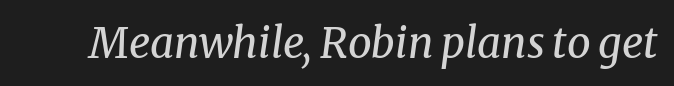
The image shows 42 px regular-weight serif type, italic (leaning right); set normal letter spacing, not underlined; medium stroke contrast and a medium x-height.
